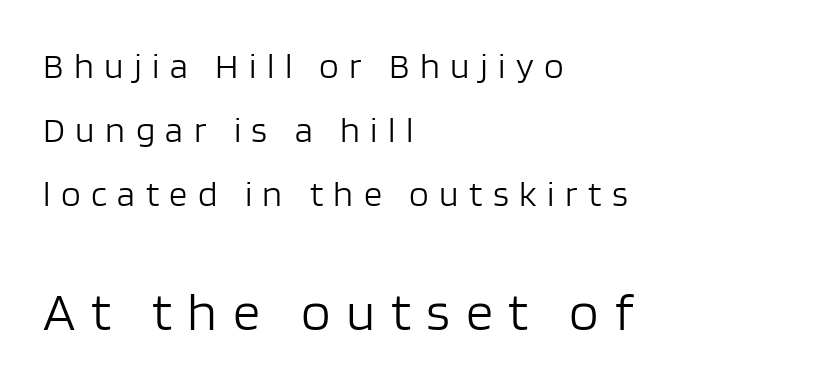
{"serif": "no", "italic": "no", "bold": "no", "weight": "light", "width": "normal", "stroke_contrast": "low", "x_height": "large", "monospaced": "no", "underline": "no", "align": "left", "line_spacing_ratio": 1.78, "letter_spacing": "wide", "letter_spacing_em": 0.29, "larger_block": "second", "size_ratio": 1.5, "glyph_px": 54}
